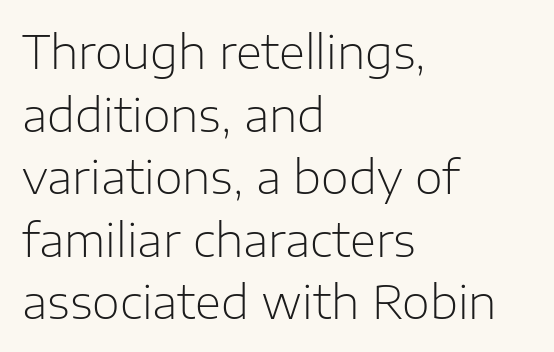
Q: Is the text bold? A: No.
Q: Is the text italic (slanted)? A: No, it is upright.
Q: Is the typeface a serif or a sans-serif typeface? A: Sans-serif.
Q: Is the text underlined? A: No.
Q: How is the paragraph aligned? A: Left-aligned.
Q: Is the spacing between letters normal or unusually wide? A: Normal.
Q: Is the spacing between lines tight, normal or loose? A: Normal.
Q: Width (condensed, normal, or wide)? A: Normal.
Q: Stroke contrast? A: Low.
Q: x-height? A: Medium.
Q: Monospaced? A: No.
